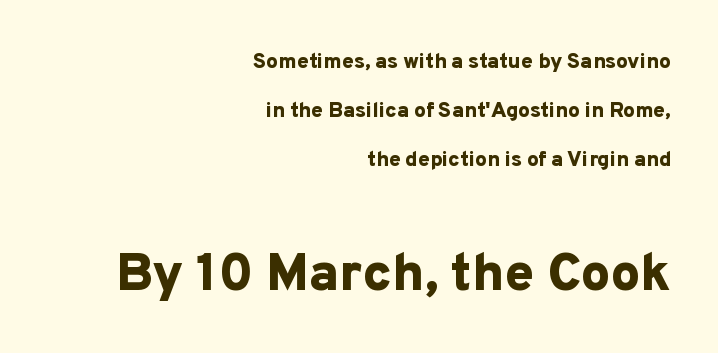
{"serif": "no", "italic": "no", "bold": "yes", "weight": "bold", "width": "normal", "stroke_contrast": "low", "x_height": "medium", "monospaced": "no", "underline": "no", "align": "right", "line_spacing": "loose", "line_spacing_ratio": 2.34, "letter_spacing": "normal", "letter_spacing_em": 0.0, "larger_block": "second", "size_ratio": 2.52, "glyph_px": 53}
